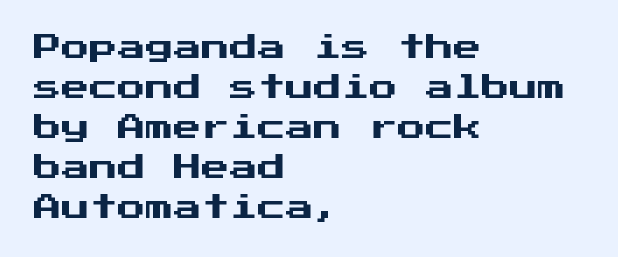
The image shows 28 px sans-serif type, upright; set left-aligned, normal line spacing (1.43x), normal letter spacing, not underlined; medium stroke contrast and a medium x-height.
